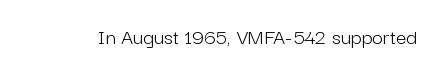
The image shows 23 px text type, upright; set normal letter spacing, not underlined.
